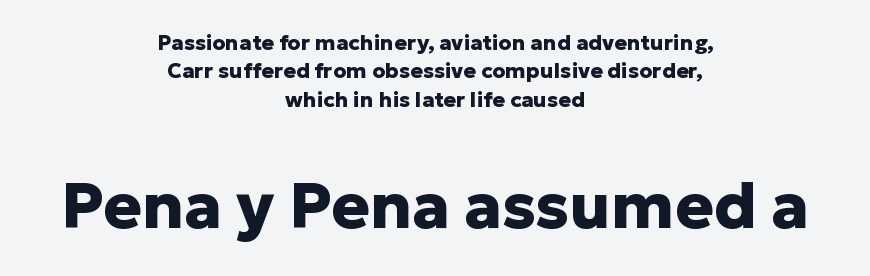
Q: Is the text bold? A: Yes.
Q: Is the text italic (slanted)? A: No, it is upright.
Q: Is the typeface a serif or a sans-serif typeface? A: Sans-serif.
Q: Is the text underlined? A: No.
Q: How is the paragraph aligned? A: Centered.
Q: Is the spacing between letters normal or unusually wide? A: Normal.
Q: Is the spacing between lines tight, normal or loose? A: Normal.
Q: Which block of text is set in a larger size, the first (top) or the second (bottom)? A: The second (bottom) one.
Q: Width (condensed, normal, or wide)? A: Normal.
Q: Stroke contrast? A: Low.
Q: x-height? A: Medium.
Q: Monospaced? A: No.
